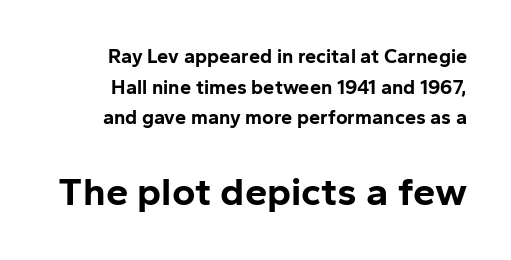
{"serif": "no", "italic": "no", "bold": "yes", "weight": "bold", "width": "normal", "stroke_contrast": "low", "x_height": "medium", "monospaced": "no", "underline": "no", "align": "right", "line_spacing": "normal", "line_spacing_ratio": 1.53, "letter_spacing": "normal", "letter_spacing_em": 0.0, "larger_block": "second", "size_ratio": 2.0, "glyph_px": 40}
